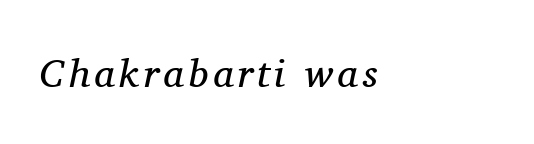
{"serif": "yes", "italic": "yes", "lean": "right", "slant_degrees": 11, "bold": "no", "weight": "regular", "width": "normal", "stroke_contrast": "medium", "x_height": "medium", "monospaced": "no", "underline": "no", "align": "left", "glyph_px": 40}
